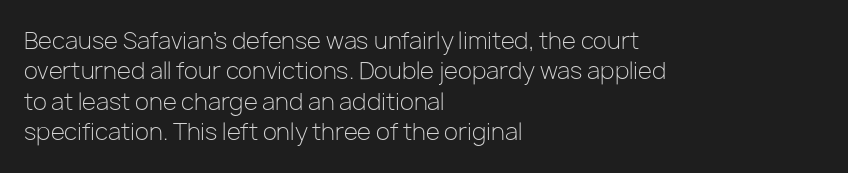
The space directly below the letters is spotless. Caption: standard tracking, unaltered. Vertically, the passage feels balanced, rows spaced as you'd expect. Does the lettering tilt? It doesn't — this is upright.
